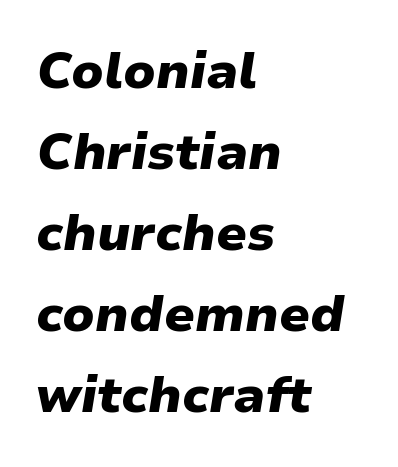
Q: Is the text bold? A: Yes.
Q: Is the text italic (slanted)? A: Yes, it leans right by about 9 degrees.
Q: Is the text underlined? A: No.
Q: How is the paragraph aligned? A: Left-aligned.
Q: Is the spacing between letters normal or unusually wide? A: Normal.
Q: Is the spacing between lines tight, normal or loose? A: Normal.
Q: Width (condensed, normal, or wide)? A: Normal.
Q: Stroke contrast? A: Low.
Q: x-height? A: Medium.
Q: Monospaced? A: No.
